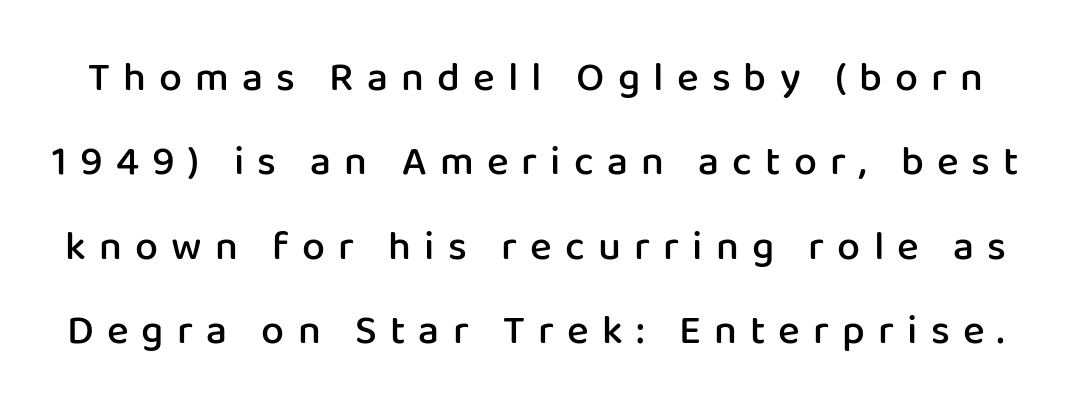
Q: Is the text bold? A: Semi-bold.
Q: Is the text italic (slanted)? A: No, it is upright.
Q: Is the typeface a serif or a sans-serif typeface? A: Sans-serif.
Q: Is the text underlined? A: No.
Q: Is the spacing between letters normal or unusually wide? A: Unusually wide.
Q: Is the spacing between lines tight, normal or loose? A: Loose.
Q: Width (condensed, normal, or wide)? A: Normal.
Q: Stroke contrast? A: Low.
Q: x-height? A: Medium.
Q: Monospaced? A: No.
